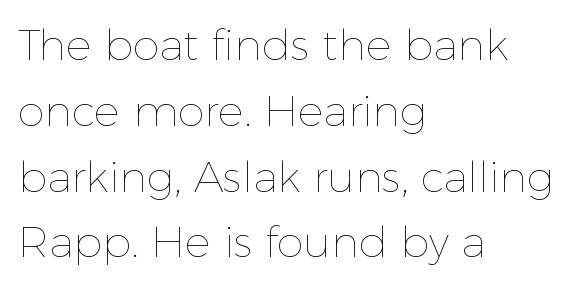
{"italic": "no", "bold": "no", "weight": "thin", "width": "normal", "x_height": "medium", "monospaced": "no", "underline": "no", "align": "left", "line_spacing": "normal", "line_spacing_ratio": 1.53, "letter_spacing": "normal", "letter_spacing_em": 0.0, "glyph_px": 43}
